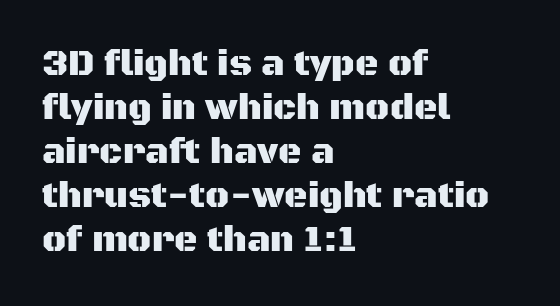
The image shows 36 px sans-serif type, upright; set left-aligned, line spacing 1.22x, normal letter spacing, not underlined; medium stroke contrast and a large x-height.
